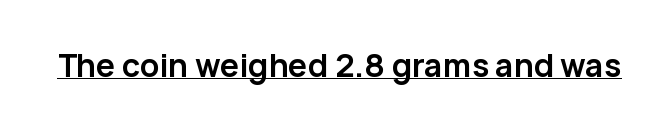
Q: Is the text bold? A: Yes.
Q: Is the text italic (slanted)? A: No, it is upright.
Q: Is the typeface a serif or a sans-serif typeface? A: Sans-serif.
Q: Is the text underlined? A: Yes.
Q: Is the spacing between letters normal or unusually wide? A: Normal.
Q: Width (condensed, normal, or wide)? A: Normal.
Q: Stroke contrast? A: Low.
Q: x-height? A: Medium.
Q: Monospaced? A: No.
